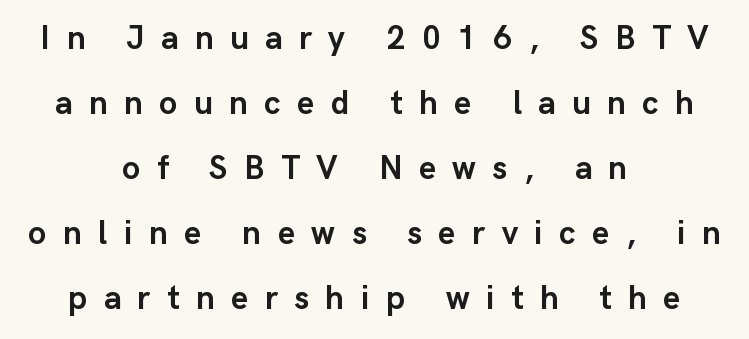
{"serif": "no", "italic": "no", "bold": "yes", "weight": "semibold", "width": "normal", "stroke_contrast": "low", "x_height": "medium", "monospaced": "no", "underline": "no", "align": "center", "line_spacing": "loose", "line_spacing_ratio": 1.97, "letter_spacing": "wide", "letter_spacing_em": 0.5, "glyph_px": 33}
